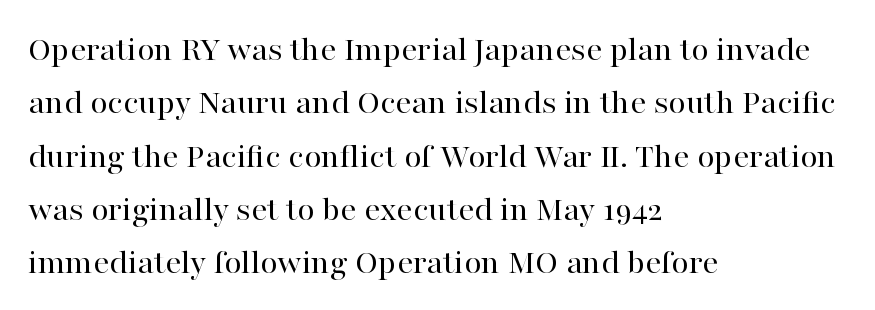
Q: Is the text bold? A: No.
Q: Is the text italic (slanted)? A: No, it is upright.
Q: Is the typeface a serif or a sans-serif typeface? A: Serif.
Q: Is the text underlined? A: No.
Q: How is the paragraph aligned? A: Left-aligned.
Q: Is the spacing between letters normal or unusually wide? A: Normal.
Q: Is the spacing between lines tight, normal or loose? A: Normal.
Q: Width (condensed, normal, or wide)? A: Normal.
Q: Stroke contrast? A: High.
Q: x-height? A: Medium.
Q: Monospaced? A: No.
